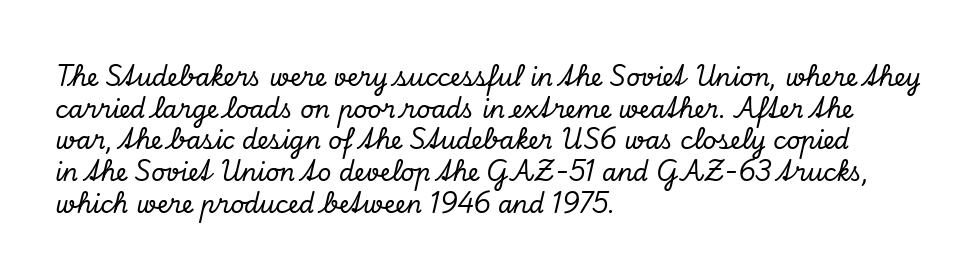
Q: Is the text italic (slanted)? A: Yes, it leans right by about 13 degrees.
Q: Is the text underlined? A: No.
Q: How is the paragraph aligned? A: Left-aligned.
Q: Is the spacing between letters normal or unusually wide? A: Normal.
Q: Is the spacing between lines tight, normal or loose? A: Normal.
